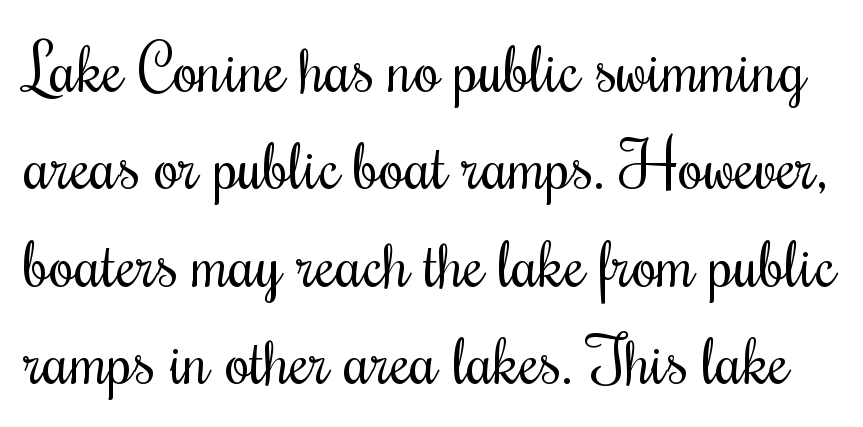
Clear beneath every line of the passage. The letters carry serifs — small finishing strokes at the ends of their stems. Spacing verdict: proportional, widths tailored to each character. Nobody touched the tracking dial on this one. Students, observe: this is what conventionally led text looks like.
